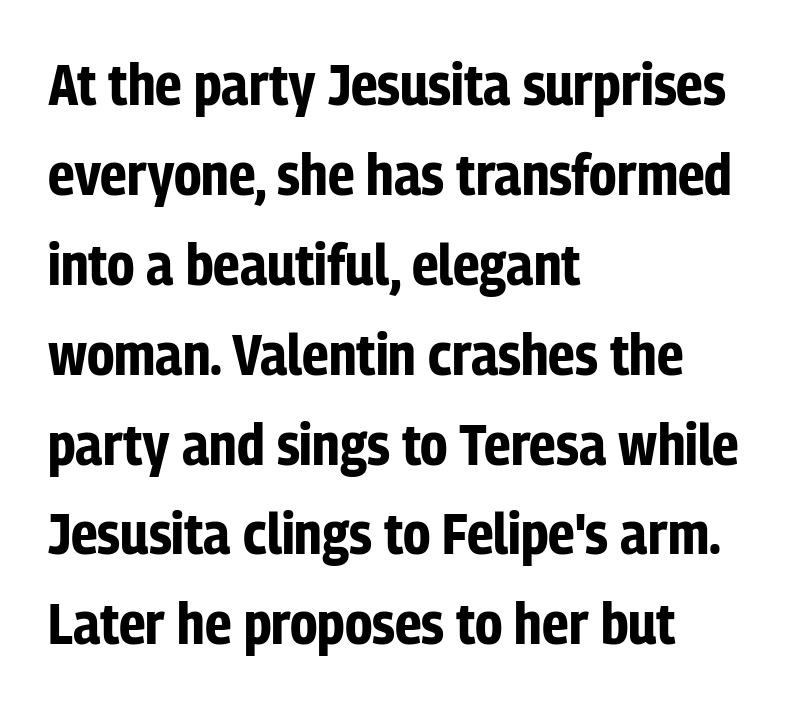
{"serif": "no", "italic": "no", "bold": "yes", "weight": "bold", "width": "condensed", "stroke_contrast": "low", "x_height": "medium", "monospaced": "no", "underline": "no", "align": "left", "line_spacing": "normal", "line_spacing_ratio": 1.55, "letter_spacing": "normal", "letter_spacing_em": 0.0, "glyph_px": 58}
